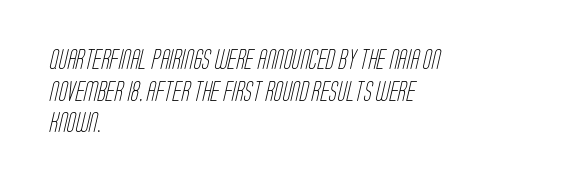
A quiet, ordinary-to-light weight characterises the typeface. Horizontal bands of white between lines are of average thickness. There is no visible air inserted between adjacent glyphs. The lines are quadded left. The baseline area is clear.
